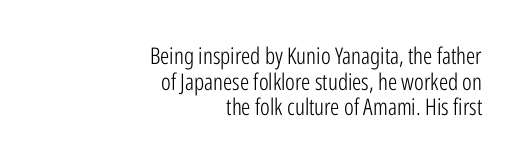
Q: Is the text bold? A: No.
Q: Is the text italic (slanted)? A: No, it is upright.
Q: Is the text underlined? A: No.
Q: How is the paragraph aligned? A: Right-aligned.
Q: Is the spacing between letters normal or unusually wide? A: Normal.
Q: Is the spacing between lines tight, normal or loose? A: Tight.
